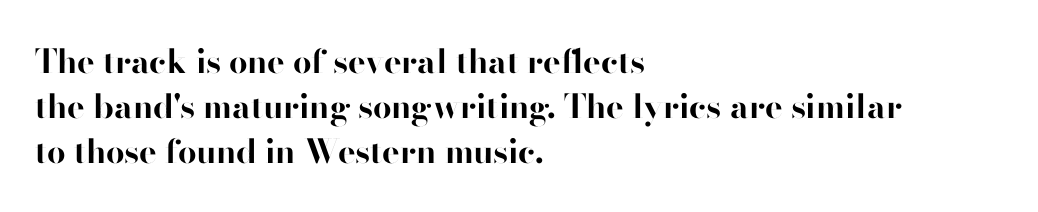
Q: Is the text bold? A: Yes.
Q: Is the text italic (slanted)? A: No, it is upright.
Q: Is the typeface a serif or a sans-serif typeface? A: Sans-serif.
Q: Is the text underlined? A: No.
Q: How is the paragraph aligned? A: Left-aligned.
Q: Is the spacing between letters normal or unusually wide? A: Normal.
Q: Is the spacing between lines tight, normal or loose? A: Normal.
Q: Width (condensed, normal, or wide)? A: Normal.
Q: Stroke contrast? A: High.
Q: x-height? A: Small.
Q: Monospaced? A: No.
